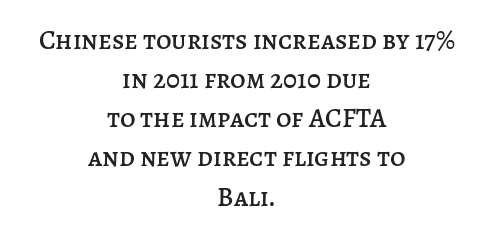
{"italic": "no", "underline": "no", "align": "center", "line_spacing": "normal", "line_spacing_ratio": 1.45, "letter_spacing": "normal", "letter_spacing_em": 0.0, "glyph_px": 27}
